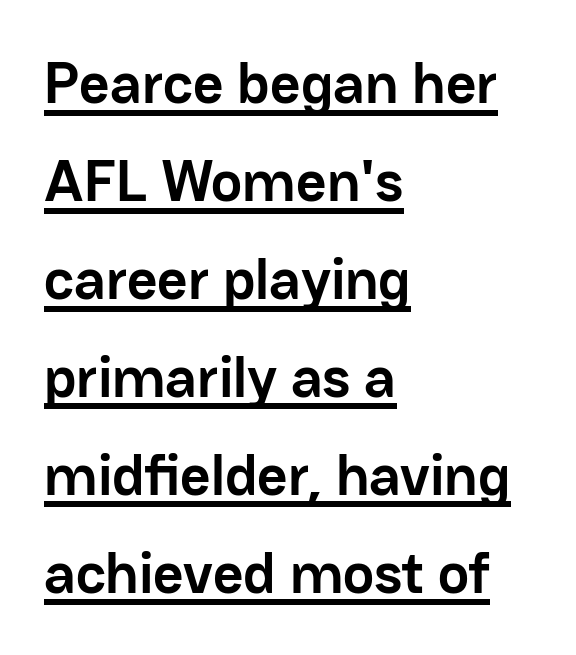
Unlike a traditional serif, this face leaves its strokes unadorned. Is this a fixed-width face? No — the glyphs have proportional, varying widths. This sample keeps an unexceptional amount of space between lines. Emphasis is given by a line drawn under the lettering. These lines were composed using upright roman letters. Short and long lines alike share a common starting point at left.
